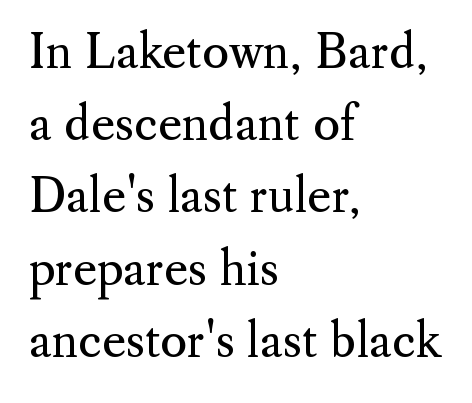
The typesetting does not lean heavy: it is not bold. Summary of vertical rhythm: regular, with standard interline spacing. Students, note that the glyphs here touch the page at normal intervals. When letters stand straight like this, we call the style roman or upright. The passage shown is typed in a proportional face where columns would drift.
